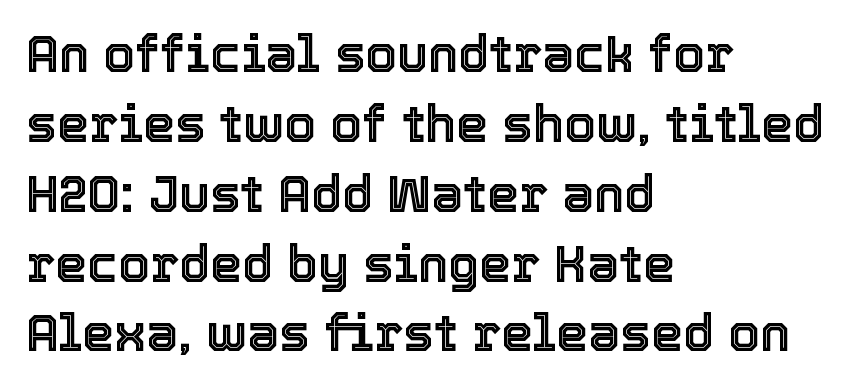
Q: Is the text italic (slanted)? A: No, it is upright.
Q: Is the text underlined? A: No.
Q: How is the paragraph aligned? A: Left-aligned.
Q: Is the spacing between letters normal or unusually wide? A: Normal.
Q: Is the spacing between lines tight, normal or loose? A: Normal.
Q: Width (condensed, normal, or wide)? A: Normal.
Q: x-height? A: Medium.
Q: Monospaced? A: No.
